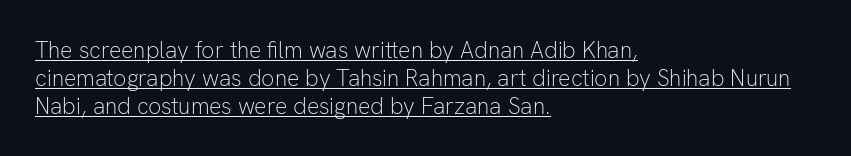
{"italic": "no", "bold": "no", "underline": "yes", "align": "left", "line_spacing_ratio": 1.21, "letter_spacing": "normal", "letter_spacing_em": 0.0, "glyph_px": 23}
